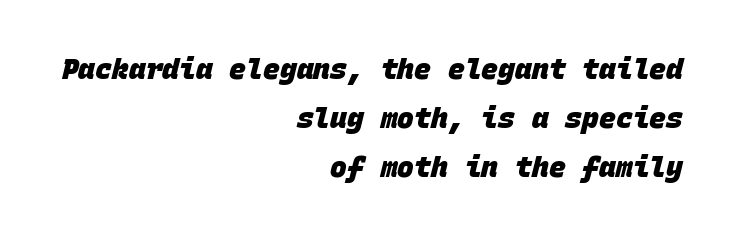
Q: Is the text bold? A: Yes.
Q: Is the typeface a serif or a sans-serif typeface? A: Sans-serif.
Q: Is the text underlined? A: No.
Q: How is the paragraph aligned? A: Right-aligned.
Q: Is the spacing between letters normal or unusually wide? A: Normal.
Q: Width (condensed, normal, or wide)? A: Normal.
Q: Stroke contrast? A: Low.
Q: x-height? A: Large.
Q: Monospaced? A: Yes.
